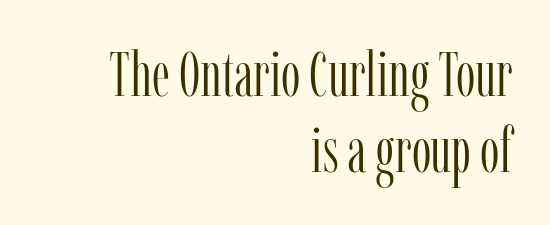
Q: Is the text bold? A: No.
Q: Is the text italic (slanted)? A: No, it is upright.
Q: Is the typeface a serif or a sans-serif typeface? A: Serif.
Q: Is the text underlined? A: No.
Q: How is the paragraph aligned? A: Right-aligned.
Q: Is the spacing between letters normal or unusually wide? A: Normal.
Q: Width (condensed, normal, or wide)? A: Condensed.
Q: Stroke contrast? A: Low.
Q: x-height? A: Medium.
Q: Monospaced? A: No.
